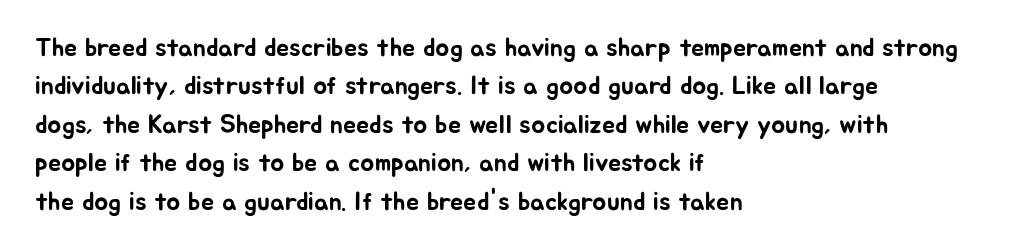
These lines keep a tight, regular rhythm from letter to letter. A student would call this left alignment; a typographer would say flush left, rag right. Descenders are the only things crossing below the line. Evenly set lines give the paragraph a standard silhouette. Ordinary non-slanted type is in use.
